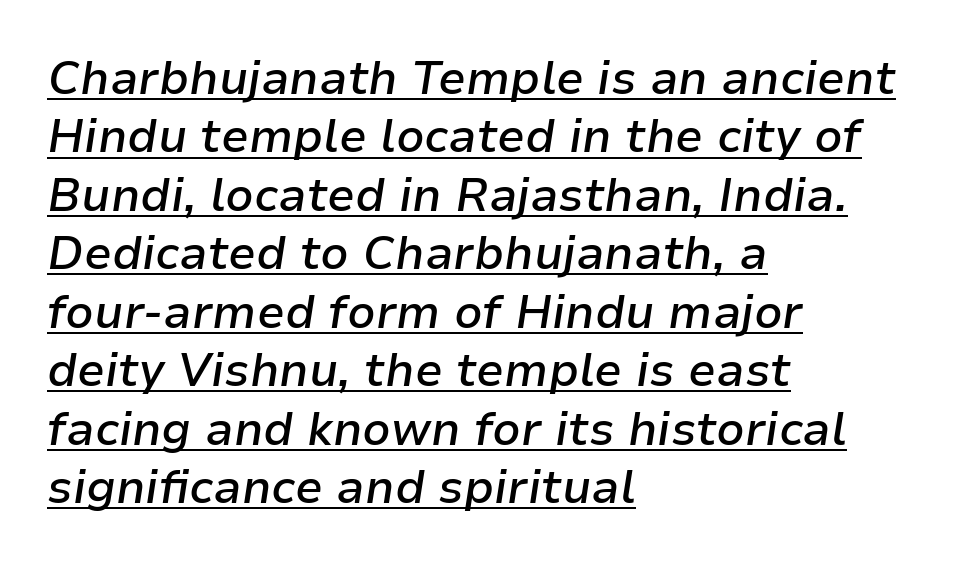
The letters are slanted; this is an italic face. This sample is left-justified, so line endings fall wherever the words run out. The tracking reads as untouched default to a designer's eye. These words are printed semibold, heavier than regular yet not bold.
